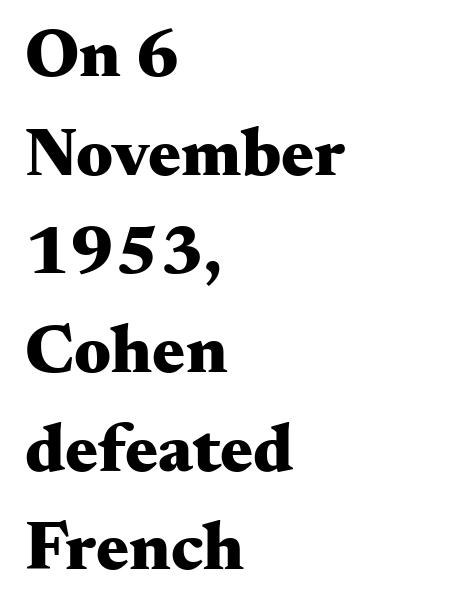
Each line starts at the same left margin while the right side varies. Only glyphs here, with clear space below each row. Words appear dense and cohesive because spacing is normal. The rendering uses a moderate line-height, typical for paragraphs.
